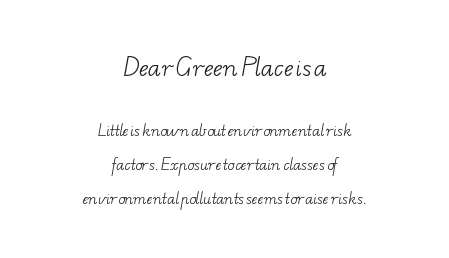
Q: Is the text bold? A: No.
Q: Is the text underlined? A: No.
Q: How is the paragraph aligned? A: Centered.
Q: Is the spacing between letters normal or unusually wide? A: Normal.
Q: Is the spacing between lines tight, normal or loose? A: Loose.
Q: Which block of text is set in a larger size, the first (top) or the second (bottom)? A: The first (top) one.
